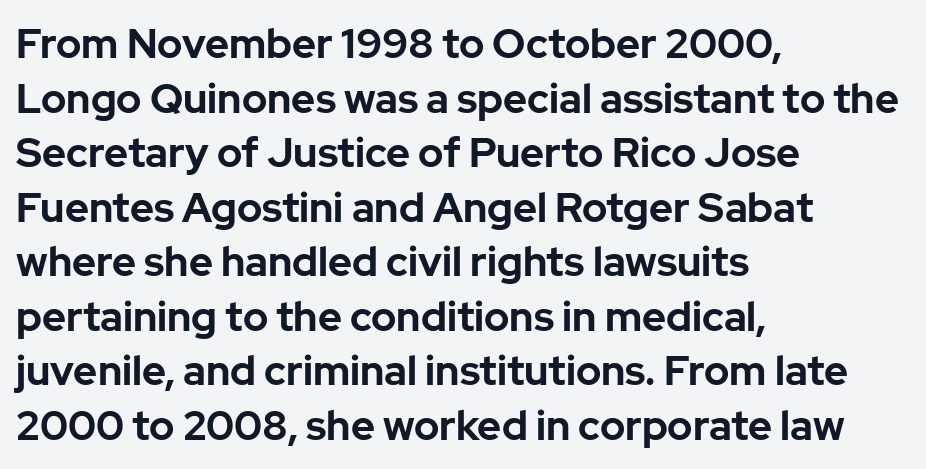
The image shows 41 px bold sans-serif type, upright; set left-aligned, normal line spacing (1.33x), normal letter spacing, not underlined; low stroke contrast and a medium x-height.
